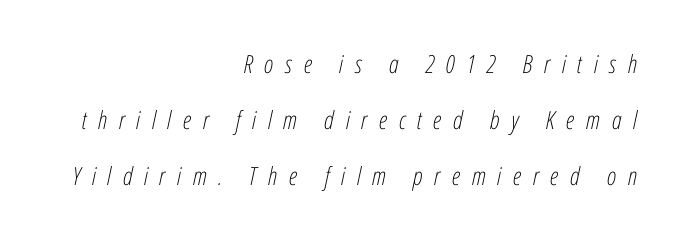
The image shows 25 px text type, italic (leaning right); set right-aligned, loose line spacing (2.25x), unusually wide letter spacing (+0.46 em), not underlined.
